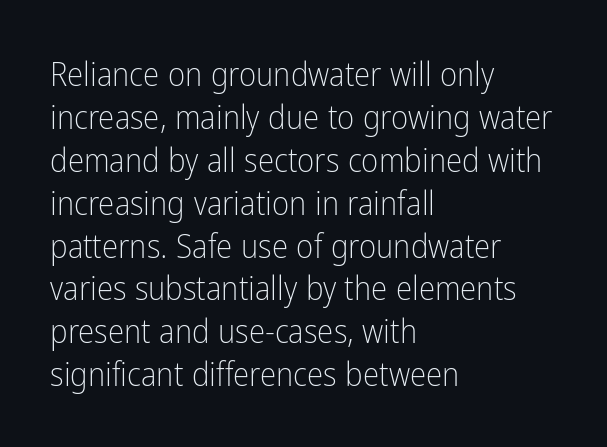
The image shows 33 px light, condensed sans-serif type, upright; set left-aligned, normal line spacing (1.3x), normal letter spacing, not underlined; low stroke contrast and a medium x-height.
